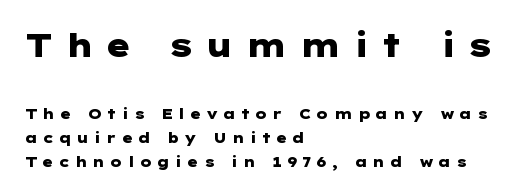
Q: Is the text bold? A: Yes.
Q: Is the text italic (slanted)? A: No, it is upright.
Q: Is the typeface a serif or a sans-serif typeface? A: Sans-serif.
Q: Is the text underlined? A: No.
Q: How is the paragraph aligned? A: Left-aligned.
Q: Is the spacing between letters normal or unusually wide? A: Unusually wide.
Q: Is the spacing between lines tight, normal or loose? A: Normal.
Q: Which block of text is set in a larger size, the first (top) or the second (bottom)? A: The first (top) one.
Q: Width (condensed, normal, or wide)? A: Wide.
Q: Stroke contrast? A: Low.
Q: x-height? A: Medium.
